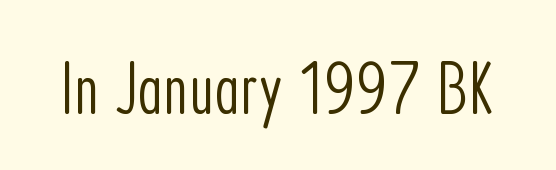
The font family rendered here belongs to the sans-serif group. Character widths vary here, with narrow letters taking less room than wide ones. The baseline area is clear. Upright lettering throughout. Compared with typical body copy, the letter spacing here is the same. Unbolded letterforms with no extra heft.
